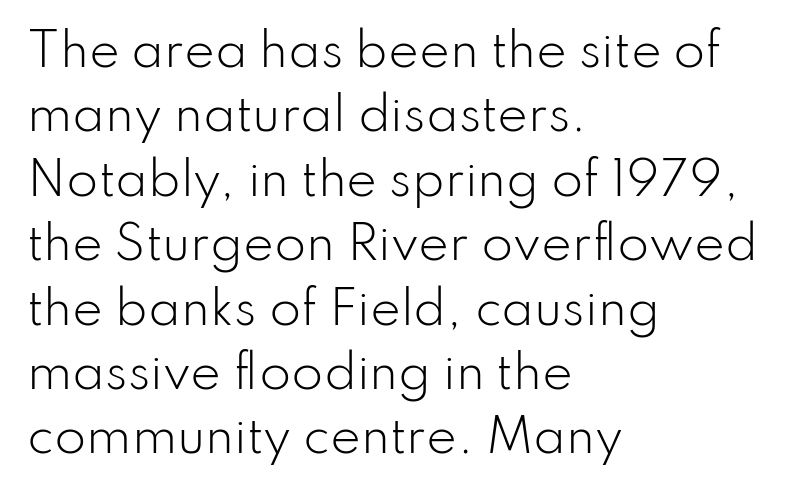
The image shows 46 px light sans-serif type, upright; set left-aligned, normal line spacing (1.4x), normal letter spacing, not underlined; low stroke contrast and a small x-height.
